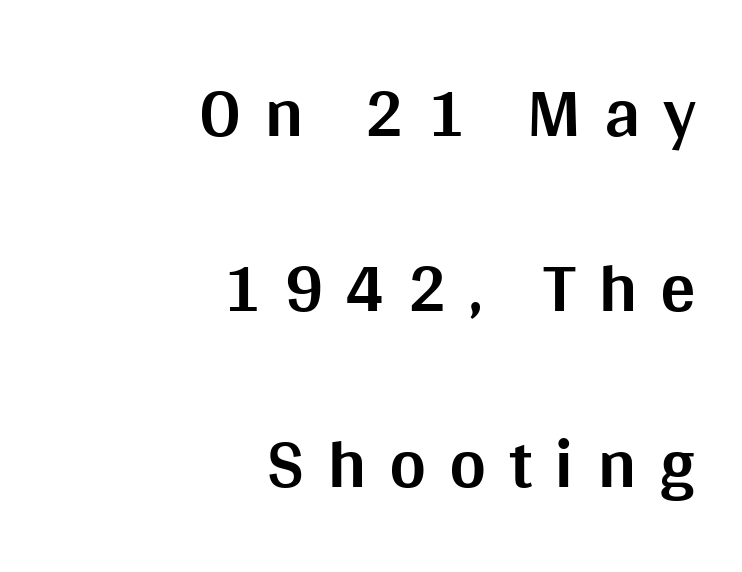
Q: Is the text bold? A: Yes.
Q: Is the text italic (slanted)? A: No, it is upright.
Q: Is the typeface a serif or a sans-serif typeface? A: Sans-serif.
Q: Is the text underlined? A: No.
Q: How is the paragraph aligned? A: Right-aligned.
Q: Is the spacing between letters normal or unusually wide? A: Unusually wide.
Q: Is the spacing between lines tight, normal or loose? A: Loose.
Q: Width (condensed, normal, or wide)? A: Normal.
Q: Stroke contrast? A: Medium.
Q: x-height? A: Large.
Q: Monospaced? A: No.
